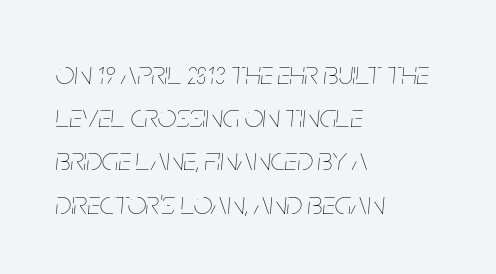
{"italic": "yes", "lean": "right", "slant_degrees": 5, "bold": "no", "weight": "thin", "width": "condensed", "stroke_contrast": "low", "x_height": "large", "monospaced": "no", "underline": "no", "align": "left", "line_spacing": "normal", "line_spacing_ratio": 1.31, "letter_spacing": "normal", "letter_spacing_em": 0.0, "glyph_px": 33}
